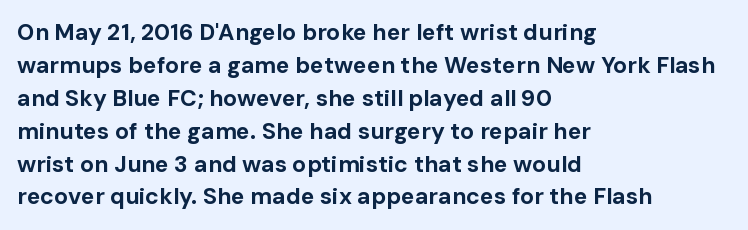
The gaps between neighbouring characters are ordinary and unremarkable. A dark, heavy texture on the line: the type is bold. Leftover space on each line is placed entirely after the last word. Reading down the column, the eye jumps a familiar distance to each next line. This is the regular roman posture of the typeface.
